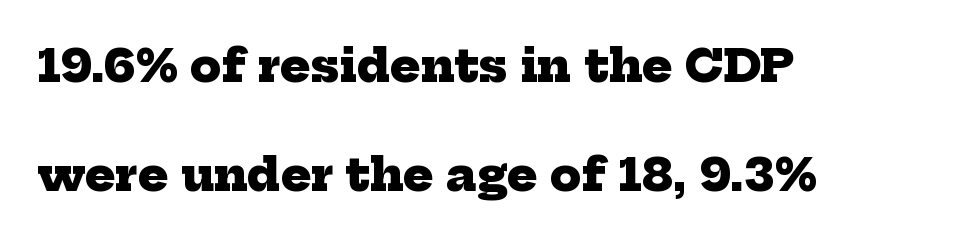
The image shows 45 px heavy serif type; set left-aligned, loose line spacing (2.43x), normal letter spacing, not underlined; low stroke contrast and a medium x-height.
